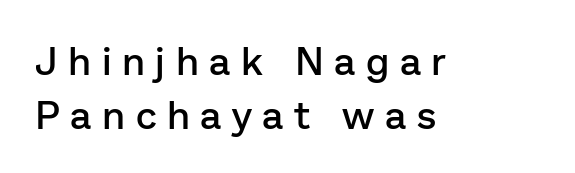
{"serif": "no", "italic": "no", "bold": "semi", "weight": "semibold", "width": "normal", "stroke_contrast": "low", "x_height": "medium", "monospaced": "no", "underline": "no", "align": "left", "line_spacing": "normal", "line_spacing_ratio": 1.38, "letter_spacing": "wide", "letter_spacing_em": 0.27, "glyph_px": 39}
